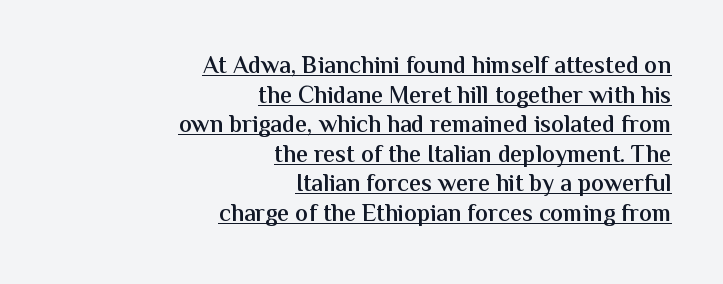
{"italic": "no", "bold": "semi", "underline": "yes", "align": "right", "line_spacing_ratio": 1.23, "letter_spacing": "normal", "letter_spacing_em": 0.0, "glyph_px": 24}
